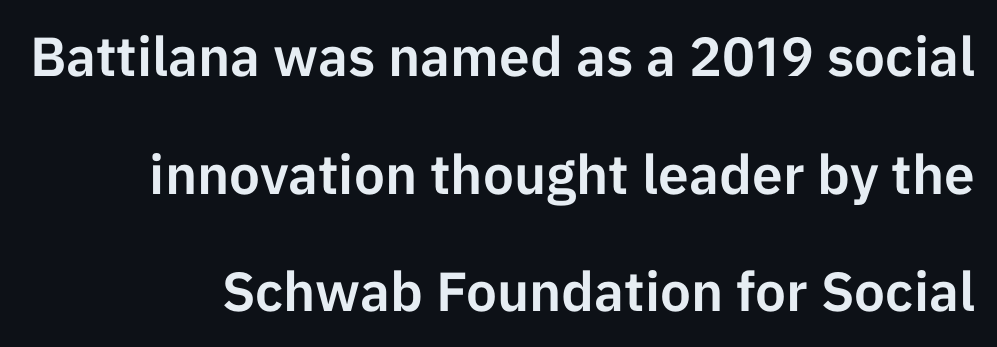
The image shows 55 px sans-serif type, upright; set right-aligned, loose line spacing (2.14x), normal letter spacing, not underlined; low stroke contrast and a medium x-height.
